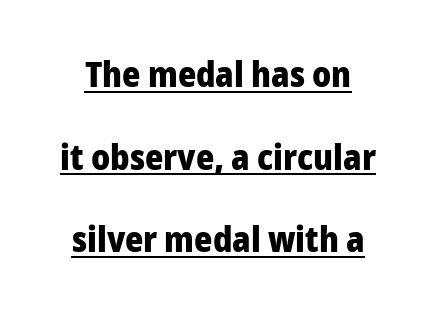
Heft: maximum for text — a bold. The characters display no serif detailing; their extremities are plain. Posture: upright roman. Like a heading marked for emphasis, these lines bear an underscore.
